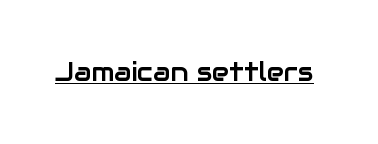
Q: Is the text italic (slanted)? A: No, it is upright.
Q: Is the text underlined? A: Yes.
Q: Is the spacing between letters normal or unusually wide? A: Normal.
